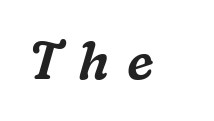
Q: Is the text italic (slanted)? A: Yes, it leans right by about 16 degrees.
Q: Is the typeface a serif or a sans-serif typeface? A: Serif.
Q: Is the text underlined? A: No.
Q: Is the spacing between letters normal or unusually wide? A: Unusually wide.
Q: Width (condensed, normal, or wide)? A: Normal.
Q: Stroke contrast? A: Medium.
Q: x-height? A: Medium.
Q: Monospaced? A: No.
